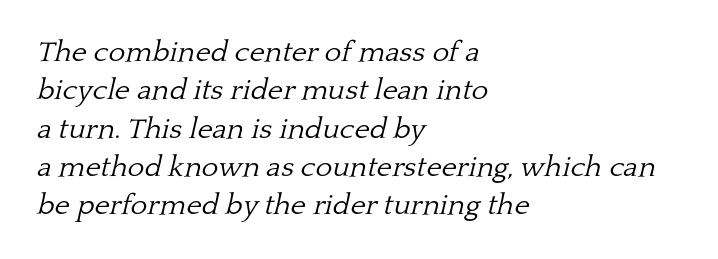
Looks like regular typesetting: each glyph gets only the width it needs. Letterform terminals end in serifs throughout the passage. Is the letter spacing exaggerated? No — it looks like the ordinary default. This rendering uses left alignment, leaving the right contour irregular. The specimen omits any rule beneath the text block's lines.
